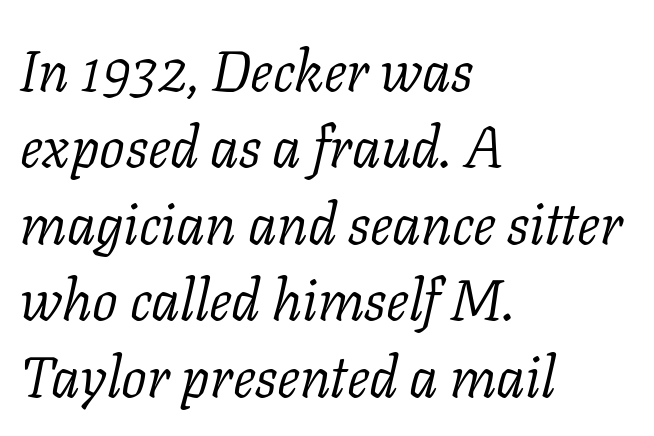
{"serif": "yes", "italic": "yes", "lean": "right", "slant_degrees": 11, "bold": "no", "weight": "light", "width": "normal", "stroke_contrast": "low", "x_height": "medium", "monospaced": "no", "underline": "no", "align": "left", "line_spacing": "normal", "line_spacing_ratio": 1.34, "letter_spacing": "normal", "letter_spacing_em": 0.0, "glyph_px": 57}
